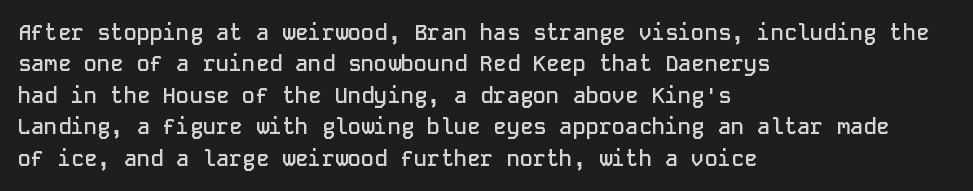
Q: Is the text bold? A: Semi-bold.
Q: Is the text italic (slanted)? A: No, it is upright.
Q: Is the text underlined? A: No.
Q: How is the paragraph aligned? A: Left-aligned.
Q: Is the spacing between letters normal or unusually wide? A: Normal.
Q: Is the spacing between lines tight, normal or loose? A: Normal.
